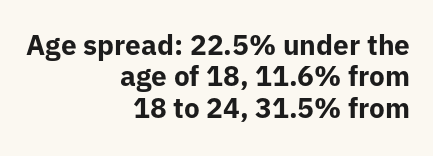
The image shows 28 px bold sans-serif type, upright; set right-aligned, tight line spacing (1.12x), normal letter spacing, not underlined; low stroke contrast and a medium x-height.
